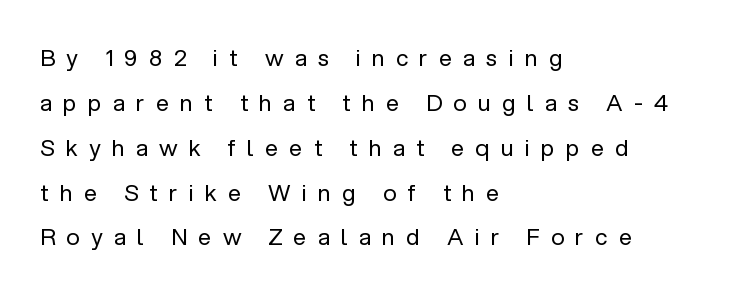
Q: Is the text bold? A: No.
Q: Is the text italic (slanted)? A: No, it is upright.
Q: Is the text underlined? A: No.
Q: How is the paragraph aligned? A: Left-aligned.
Q: Is the spacing between letters normal or unusually wide? A: Unusually wide.
Q: Is the spacing between lines tight, normal or loose? A: Loose.
